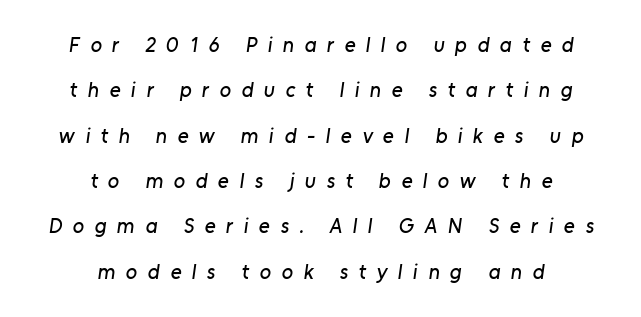
{"underline": "no", "align": "center", "line_spacing": "loose", "line_spacing_ratio": 2.16, "letter_spacing": "wide", "letter_spacing_em": 0.5, "glyph_px": 21}
